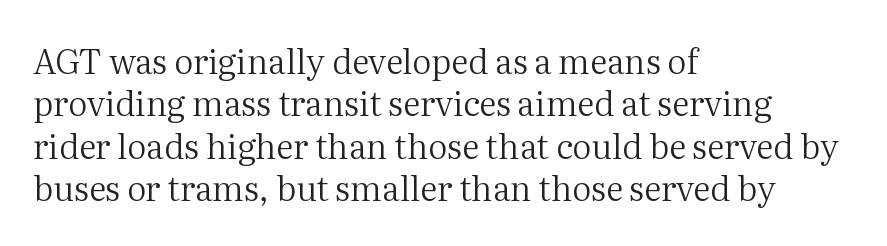
{"serif": "yes", "italic": "no", "bold": "no", "weight": "regular", "width": "normal", "stroke_contrast": "medium", "x_height": "medium", "monospaced": "no", "underline": "no", "align": "left", "line_spacing": "normal", "line_spacing_ratio": 1.25, "letter_spacing": "normal", "letter_spacing_em": 0.0, "glyph_px": 34}
